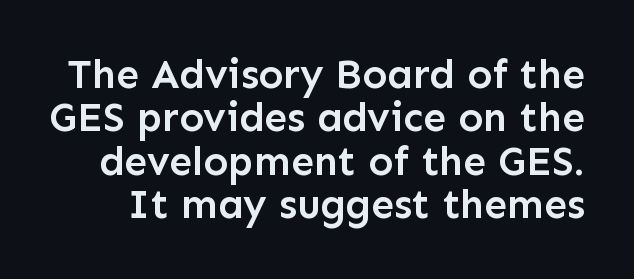
Interline gaps are noticeably narrow in this sample. Is this a sans? Yes — the strokes have no serifs. The foot of each line stays bare and open. Summary of weight: moderately heavy, a semibold.
